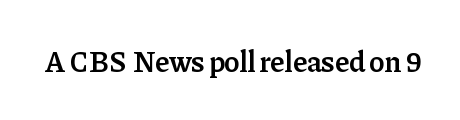
Notice how the stems are strictly vertical — no italics here. Type style note: has serifs. Caption: semibold face, moderately heavy strokes. Short note: letters normally spaced.
